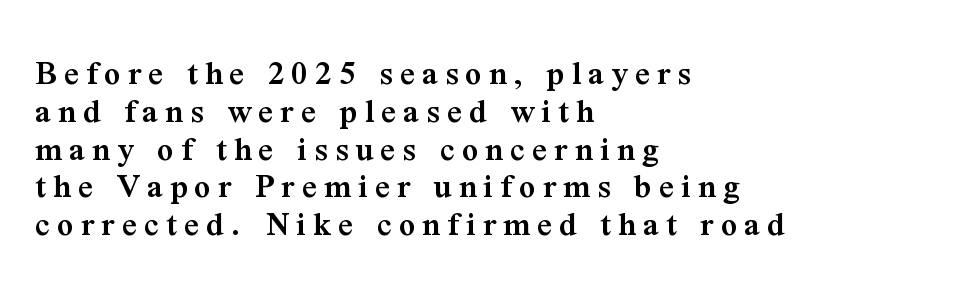
Is this a fixed-width face? No — the glyphs have proportional, varying widths. In terms of letterspacing, this is a distinctly airy, spread setting. Style check: upright. These words are printed semibold, heavier than regular yet not bold. Horizontal bands of white between lines are thin slivers. Layout note: lines flush left.
